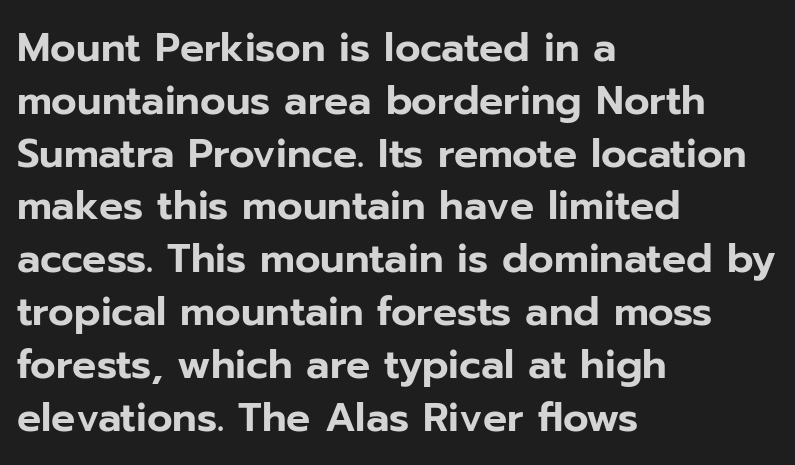
Evenly set lines give the paragraph a standard silhouette. Just letters on the line, the space beneath them empty. Serif or sans? Sans — the stroke terminals are bare. Students, note that the glyphs here touch the page at normal intervals.
